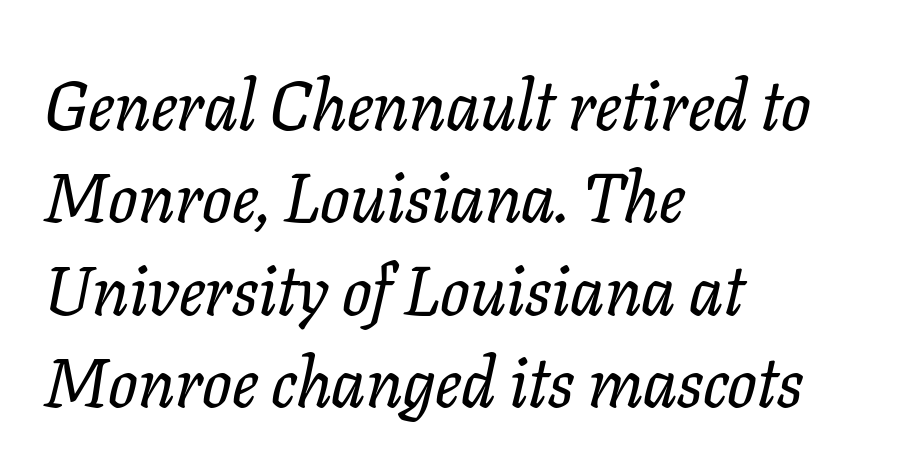
There's an unmistakable incline to the writing here. Reading down the column, the eye jumps a familiar distance to each next line. Words float on clear page, feet unadorned. Reading down the block, your eye returns to a fixed left position each line. The letterforms sit shoulder to shoulder at normal distance. Font category for this specimen: serif.
